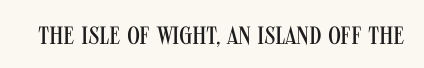
The image shows 25 px text type, upright; set normal letter spacing, not underlined.
